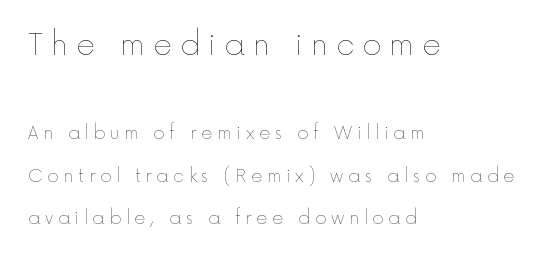
The image shows 29 px thin type, upright; set left-aligned, loose line spacing (2.49x), unusually wide letter spacing (+0.28 em), not underlined; the first (top) block is 1.71x larger; a medium x-height.
